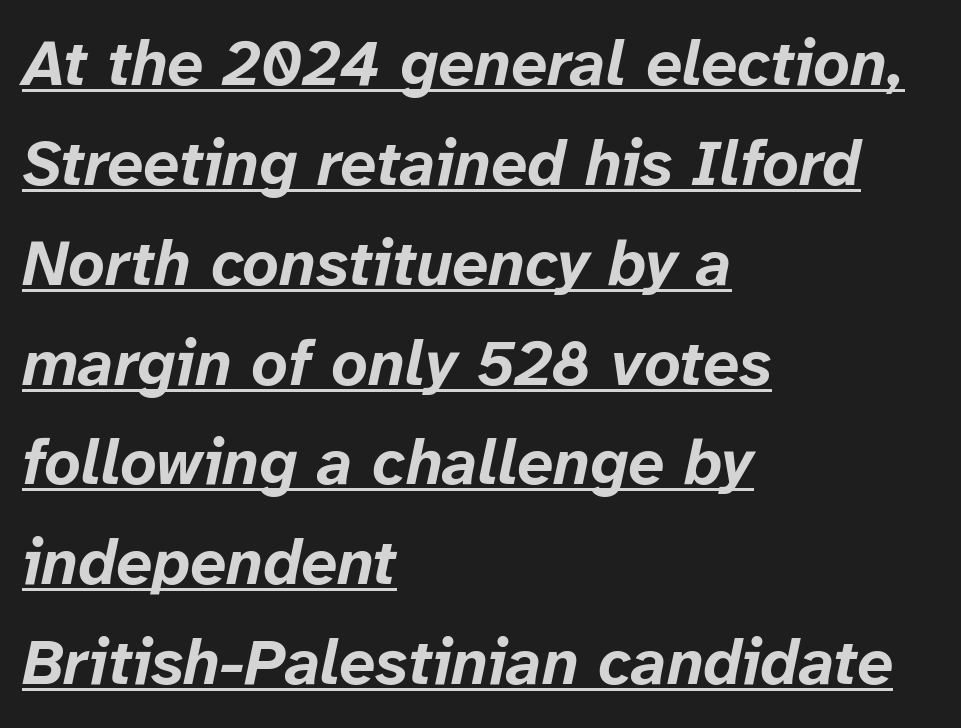
The rendering uses natural spacing where letterforms have individual widths. How heavy is the stroke? Heavy — this is a bold. This is underlined copy, the kind a proofreader might mark for attention. Standard letterfit; no display-style spreading of the glyphs. Slanted lettering throughout.
